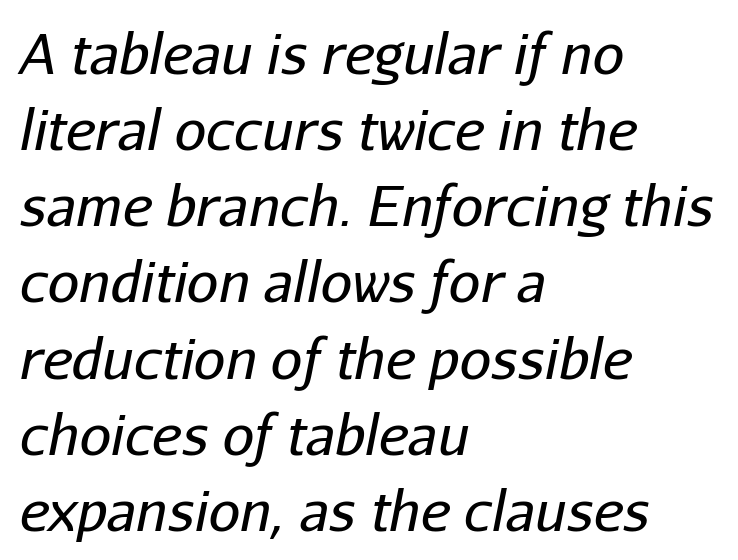
One-word summary of the alignment: left. The glyphs are unaccompanied by any horizontal stroke below them. These lines were composed using italics. These lines are rendered in a variable-pitch font. Stroke mass is kept to a normal reading level or below.
